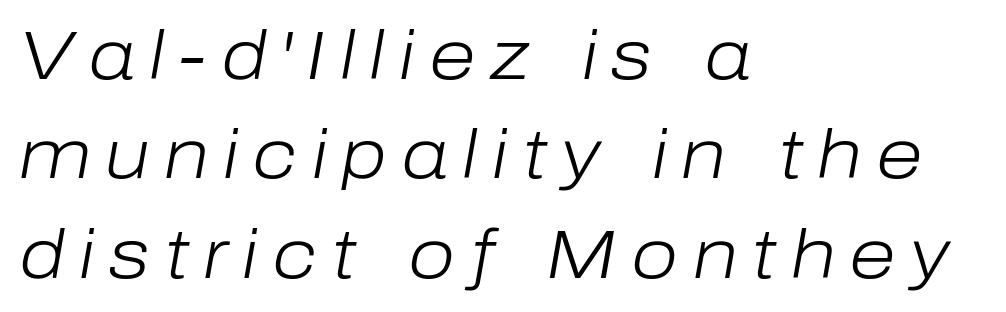
The rendering inserts visible extra space after every character. Type without underlining. This sample keeps an unexceptional amount of space between lines. The text block is weighted toward the left margin, trailing off unevenly rightward. When letters slant like this, we call the style italic. Nothing heavy about these letters — not bold at all.
